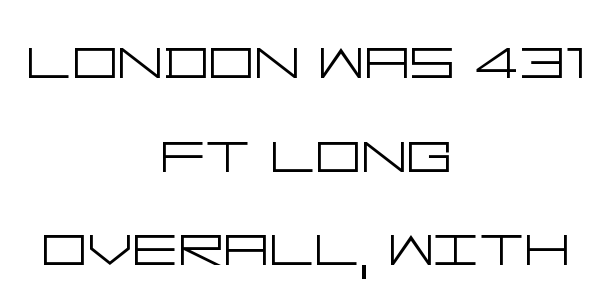
The image shows 71 px light, wide sans-serif type, upright; set centered, normal line spacing (1.32x), normal letter spacing, not underlined; low stroke contrast and a large x-height.
